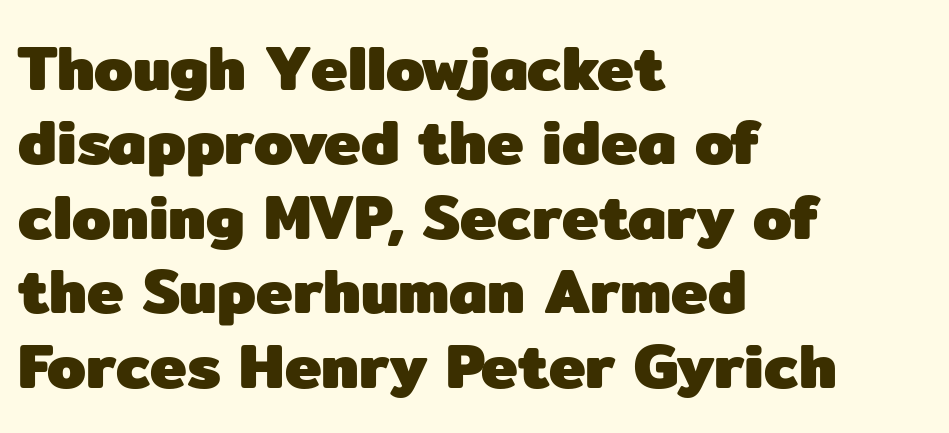
{"serif": "no", "italic": "no", "bold": "yes", "weight": "heavy", "width": "normal", "stroke_contrast": "low", "x_height": "medium", "monospaced": "no", "underline": "no", "align": "left", "line_spacing_ratio": 1.2, "letter_spacing": "normal", "letter_spacing_em": 0.0, "glyph_px": 62}
